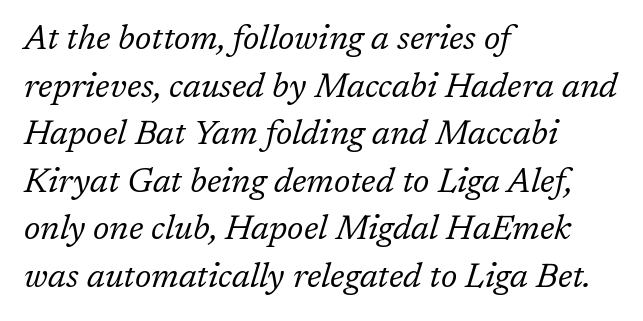
The image shows 34 px regular-weight serif type, italic (leaning right); set left-aligned, normal line spacing (1.4x), normal letter spacing, not underlined; low stroke contrast and a medium x-height.
